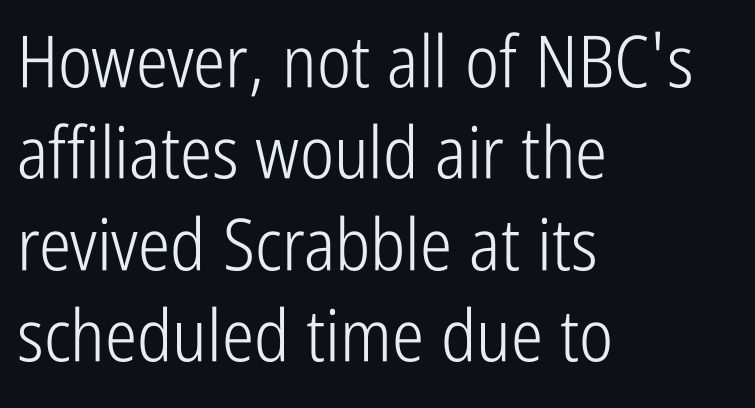
The image shows 72 px light, condensed sans-serif type, upright; set left-aligned, normal line spacing (1.27x), normal letter spacing, not underlined; low stroke contrast and a medium x-height.
